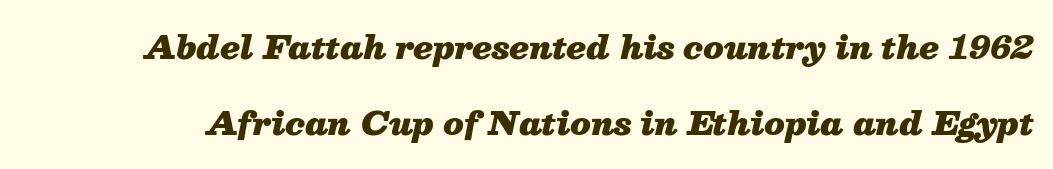
{"italic": "yes", "lean": "right", "slant_degrees": 13, "bold": "yes", "weight": "heavy", "width": "normal", "stroke_contrast": "medium", "x_height": "medium", "monospaced": "no", "underline": "no", "line_spacing": "loose", "line_spacing_ratio": 2.39, "letter_spacing": "normal", "letter_spacing_em": 0.0, "glyph_px": 32}
